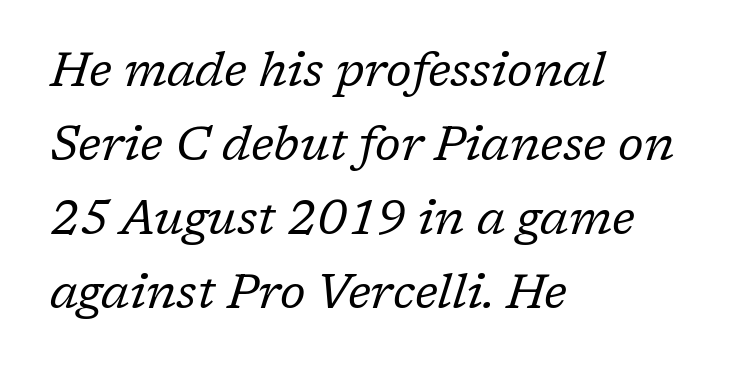
Check under the words: just untouched page. Visually the block forms a straight wall on the left and a jagged coastline on the right. The glyphs look as if they've been sheared to an angle. Character widths vary here, with narrow letters taking less room than wide ones.
